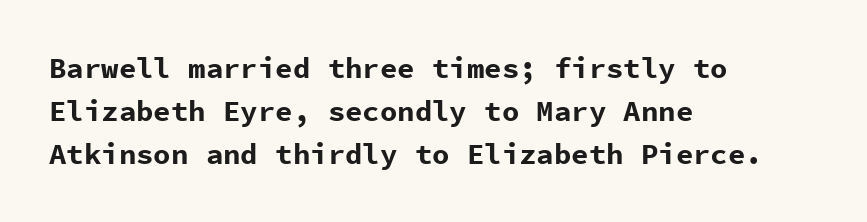
Q: Is the text bold? A: Yes.
Q: Is the text italic (slanted)? A: No, it is upright.
Q: Is the typeface a serif or a sans-serif typeface? A: Sans-serif.
Q: Is the text underlined? A: No.
Q: How is the paragraph aligned? A: Left-aligned.
Q: Is the spacing between letters normal or unusually wide? A: Normal.
Q: Is the spacing between lines tight, normal or loose? A: Normal.
Q: Width (condensed, normal, or wide)? A: Normal.
Q: Stroke contrast? A: Low.
Q: x-height? A: Medium.
Q: Monospaced? A: Yes.
